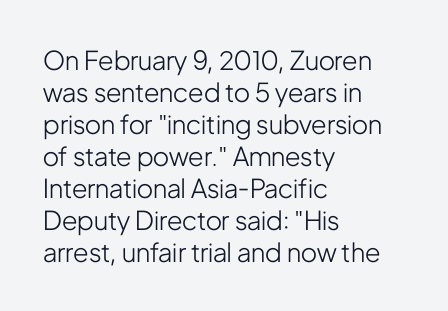
The image shows 26 px text type, upright; set left-aligned, line spacing 1.23x, normal letter spacing, not underlined.
